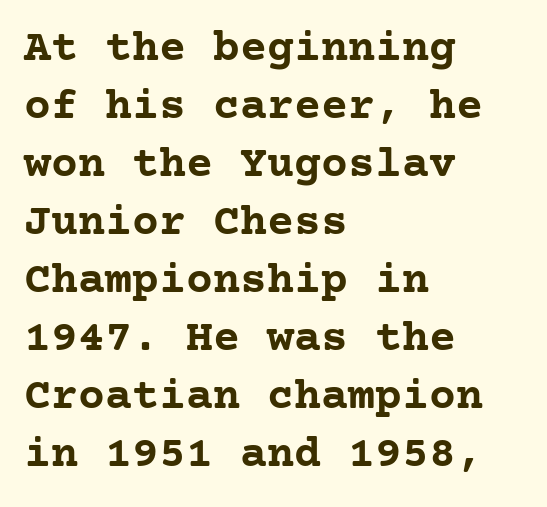
The image shows 45 px semibold serif type, upright; set left-aligned, normal line spacing (1.29x), normal letter spacing, not underlined; low stroke contrast and a medium x-height.
